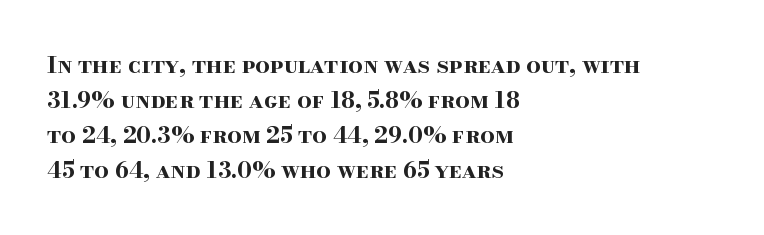
A normal amount of white space separates one row of letters from the next. The lines in this sample share a left origin and differ only in where they stop. Characters follow at the spacing the type designer built in. In terms of weight, the rendering is a true, heavy bold.
